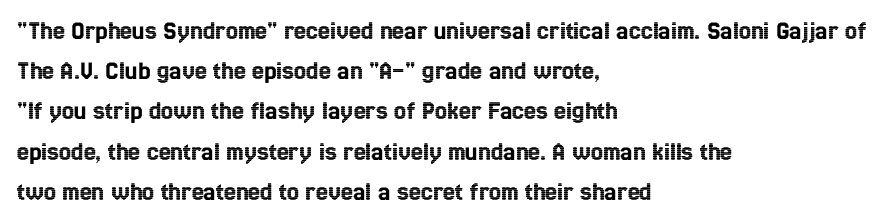
The image shows 27 px text type, upright; set left-aligned, normal line spacing (1.49x), normal letter spacing, not underlined.
